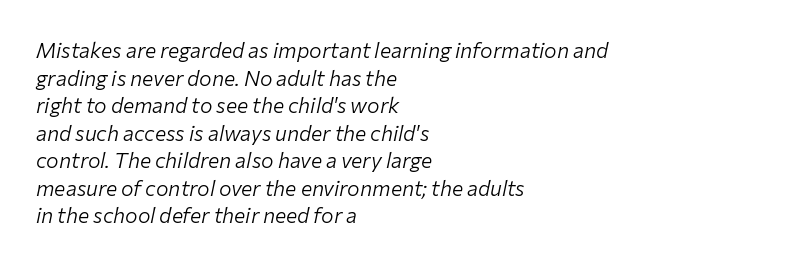
Notice how descenders clear the ascenders below comfortably — that's standard leading. The compositor pushed each line to the left boundary. Rule under the text: the space is simply empty. Slanted lettering throughout. Each stroke keeps to a modest, everyday thickness or less.
